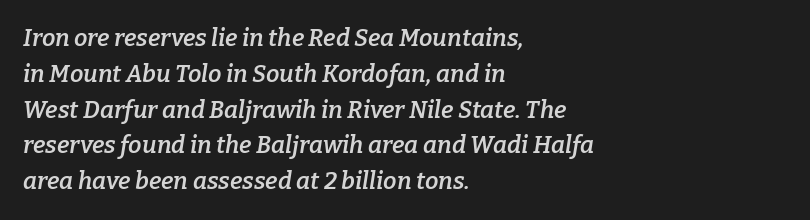
The image shows 24 px text type, italic (leaning right); set left-aligned, normal line spacing (1.49x), normal letter spacing, not underlined.
